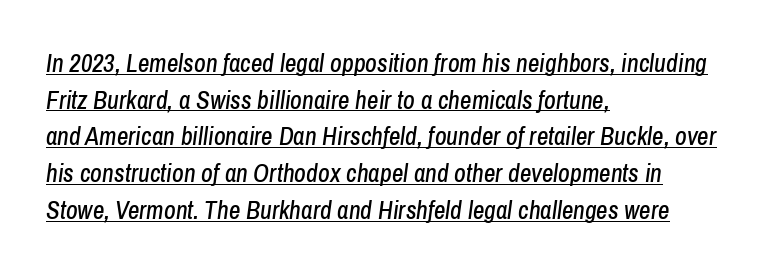
Q: Is the text italic (slanted)? A: Yes, it leans right by about 8 degrees.
Q: Is the text underlined? A: Yes.
Q: How is the paragraph aligned? A: Left-aligned.
Q: Is the spacing between letters normal or unusually wide? A: Normal.
Q: Is the spacing between lines tight, normal or loose? A: Normal.
